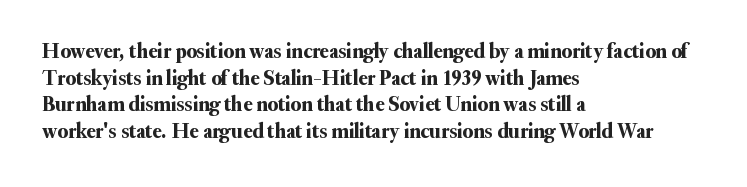
{"italic": "no", "underline": "no", "align": "left", "line_spacing": "normal", "line_spacing_ratio": 1.27, "letter_spacing": "normal", "letter_spacing_em": 0.0, "glyph_px": 21}
